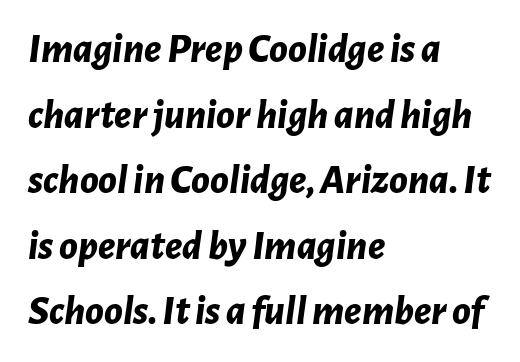
Q: Is the text bold? A: Yes.
Q: Is the text italic (slanted)? A: Yes, it leans right by about 7 degrees.
Q: Is the text underlined? A: No.
Q: How is the paragraph aligned? A: Left-aligned.
Q: Is the spacing between letters normal or unusually wide? A: Normal.
Q: Is the spacing between lines tight, normal or loose? A: Normal.
Q: Width (condensed, normal, or wide)? A: Normal.
Q: Stroke contrast? A: Low.
Q: x-height? A: Medium.
Q: Monospaced? A: No.
